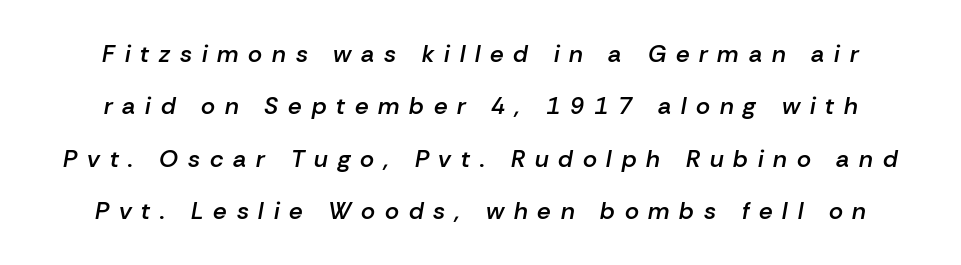
The image shows 24 px text type, italic (leaning right); set loose line spacing (2.18x), unusually wide letter spacing (+0.41 em), not underlined.
